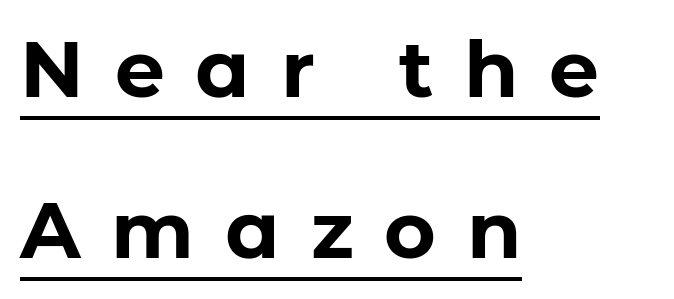
The image shows 79 px bold sans-serif type, upright; set left-aligned, loose line spacing (2.04x), unusually wide letter spacing (+0.39 em), underlined; low stroke contrast and a medium x-height.
